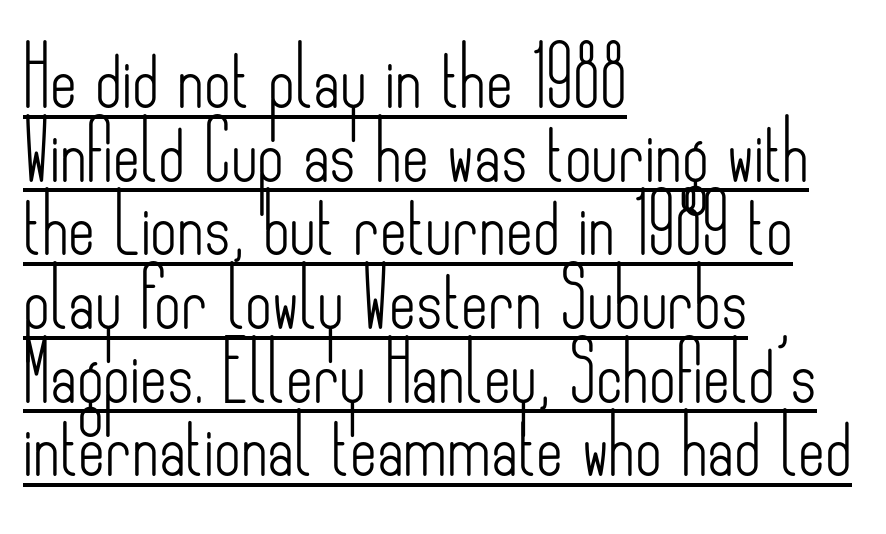
{"serif": "no", "italic": "no", "bold": "no", "weight": "light", "width": "condensed", "stroke_contrast": "low", "x_height": "small", "monospaced": "no", "underline": "yes", "align": "left", "line_spacing": "normal", "line_spacing_ratio": 1.27, "letter_spacing": "normal", "letter_spacing_em": 0.0, "glyph_px": 58}
